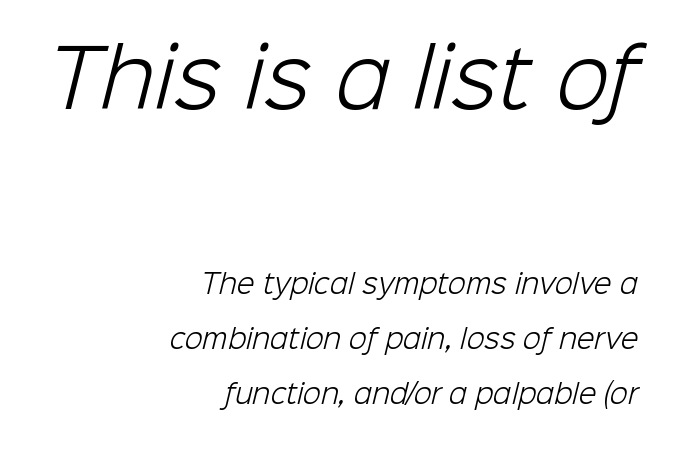
Typesetter's note — upper block bumped up in size, lower block left smaller. The setting favours the right margin, as signatures and pull-quotes sometimes do. A typesetter would call this proportional, since set widths differ per character. No extra ink here — the face is not bold.
